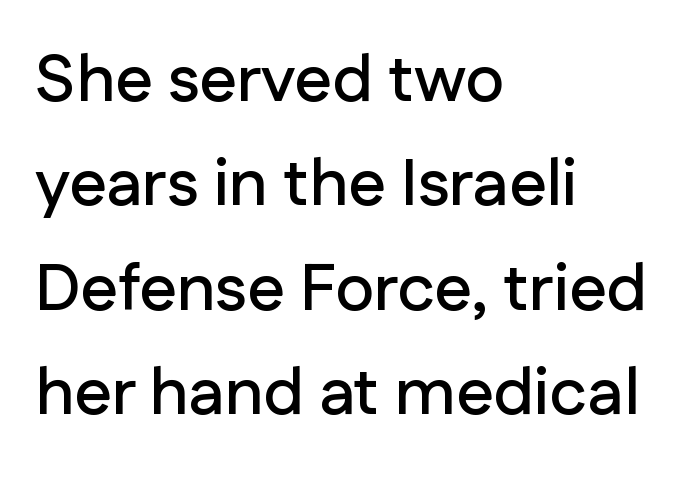
Serif or sans? Sans — the stroke terminals are bare. The letters advance in unequal steps, a hallmark of proportional type. Words appear dense and cohesive because spacing is normal. You can tell it's not italic because the verticals are truly vertical. Successive baselines arrive at the customary interval. Visually the block forms a straight wall on the left and a jagged coastline on the right.
